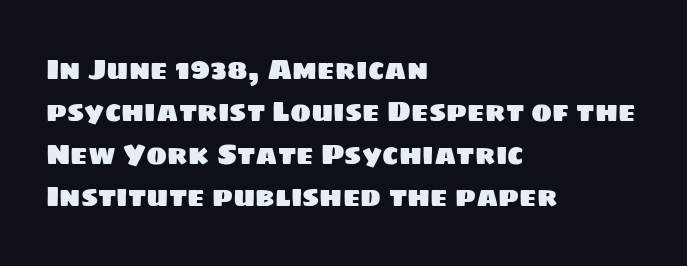
Compared with typical body copy, the letter spacing here is the same. Summary of vertical rhythm: regular, with standard interline spacing. The letters carry no serifs — their stems end cleanly without finishing strokes. Beneath every word, the page is bare. Proportional: the letters do not fall into vertical columns. Alignment: flush left.
